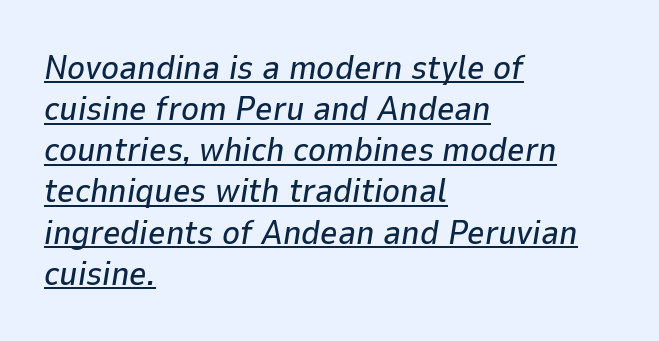
{"italic": "yes", "lean": "right", "slant_degrees": 9, "width": "normal", "stroke_contrast": "low", "x_height": "medium", "monospaced": "no", "underline": "yes", "align": "left", "line_spacing_ratio": 1.21, "letter_spacing": "normal", "letter_spacing_em": 0.0, "glyph_px": 34}
